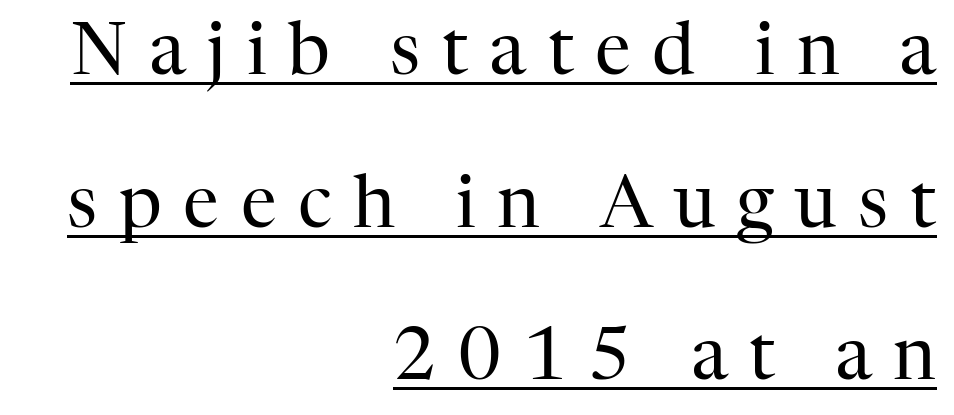
In terms of letterspacing, this is a distinctly airy, spread setting. Caption: multi-line text, flush right, ragged left. Weight: not bold — regular or lighter. The letters stand upright; this is a roman face. The typesetter has applied underlining to the passage shown. Do the characters align in a grid? No, the font is proportional.
